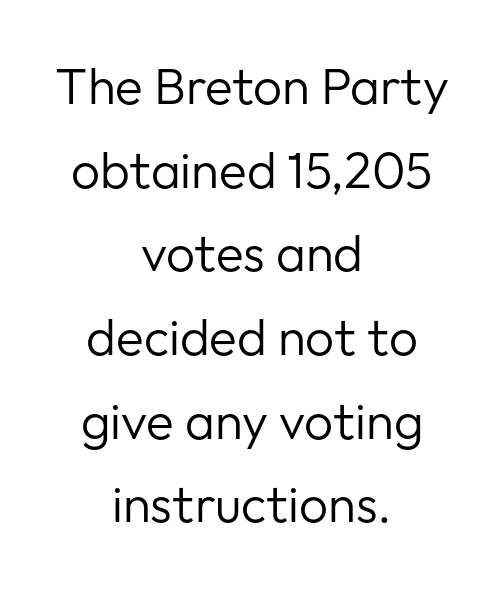
Q: Is the text bold? A: No.
Q: Is the text italic (slanted)? A: No, it is upright.
Q: Is the typeface a serif or a sans-serif typeface? A: Sans-serif.
Q: Is the text underlined? A: No.
Q: How is the paragraph aligned? A: Centered.
Q: Is the spacing between letters normal or unusually wide? A: Normal.
Q: Is the spacing between lines tight, normal or loose? A: Normal.
Q: Width (condensed, normal, or wide)? A: Normal.
Q: Stroke contrast? A: Low.
Q: x-height? A: Medium.
Q: Monospaced? A: No.
